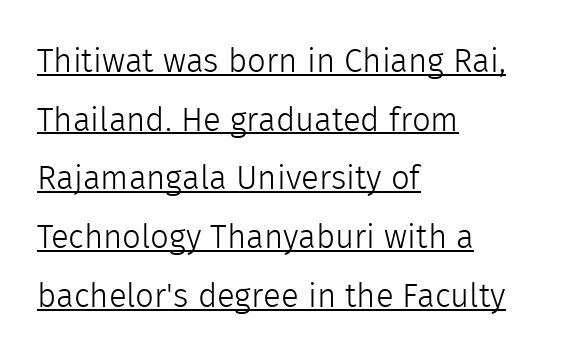
Does the type have serifs? No, each stem ends abruptly. The passage shown is not bold in any degree. Caption: multi-line text, flush left, ragged right. Is this a fixed-width face? No — the glyphs have proportional, varying widths. The gaps between neighbouring characters are ordinary and unremarkable.
